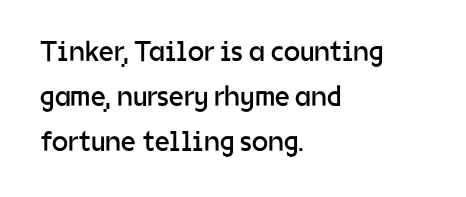
This is roman type, the default non-slanted kind. Character widths vary here, with narrow letters taking less room than wide ones. Is this a heavy cut? Hardly; it is regular or lighter. You could call the tracking neutral — neither tight nor loose. Unmarked baselines from the first word to the last. The vertical gap from one line to the next is medium.
